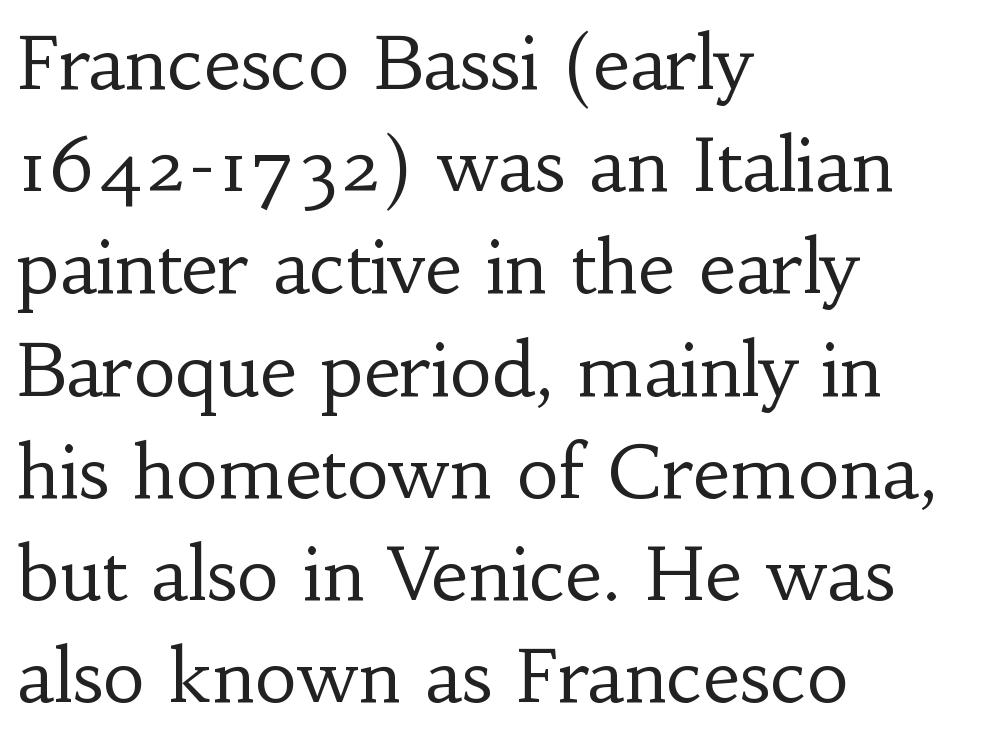
{"serif": "yes", "italic": "no", "bold": "no", "weight": "regular", "width": "normal", "stroke_contrast": "low", "x_height": "small", "monospaced": "no", "underline": "no", "align": "left", "line_spacing": "normal", "line_spacing_ratio": 1.4, "letter_spacing": "normal", "letter_spacing_em": 0.0, "glyph_px": 73}
